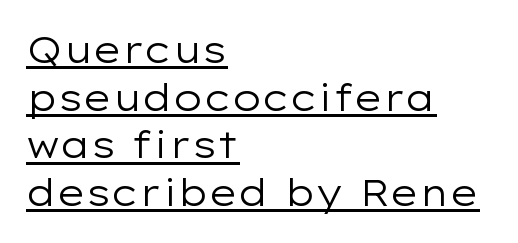
The image shows 37 px regular-weight, wide sans-serif type, upright; set left-aligned, normal line spacing (1.29x), normal letter spacing, underlined; low stroke contrast and a medium x-height.
